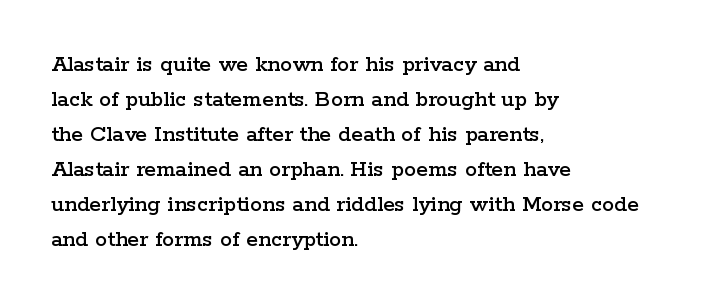
{"italic": "no", "underline": "no", "align": "left", "line_spacing": "normal", "line_spacing_ratio": 1.46, "letter_spacing": "normal", "letter_spacing_em": 0.0, "glyph_px": 24}
